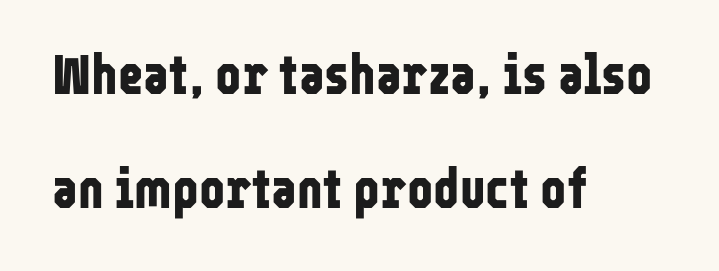
Q: Is the text bold? A: Yes.
Q: Is the text italic (slanted)? A: No, it is upright.
Q: Is the typeface a serif or a sans-serif typeface? A: Sans-serif.
Q: Is the text underlined? A: No.
Q: How is the paragraph aligned? A: Left-aligned.
Q: Is the spacing between letters normal or unusually wide? A: Normal.
Q: Is the spacing between lines tight, normal or loose? A: Loose.
Q: Width (condensed, normal, or wide)? A: Condensed.
Q: Stroke contrast? A: Low.
Q: x-height? A: Medium.
Q: Monospaced? A: No.
